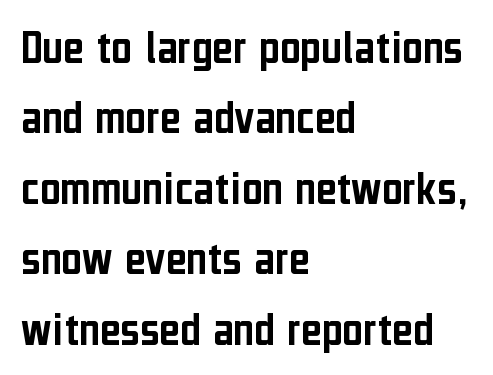
Q: Is the text italic (slanted)? A: No, it is upright.
Q: Is the typeface a serif or a sans-serif typeface? A: Sans-serif.
Q: Is the text underlined? A: No.
Q: How is the paragraph aligned? A: Left-aligned.
Q: Is the spacing between letters normal or unusually wide? A: Normal.
Q: Is the spacing between lines tight, normal or loose? A: Normal.
Q: Width (condensed, normal, or wide)? A: Condensed.
Q: Stroke contrast? A: Low.
Q: x-height? A: Medium.
Q: Monospaced? A: No.
